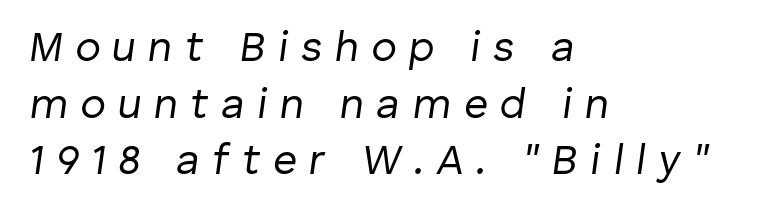
The image shows 42 px regular-weight type, italic (leaning right); set left-aligned, normal line spacing (1.35x), unusually wide letter spacing (+0.3 em), not underlined; low stroke contrast and a medium x-height.
